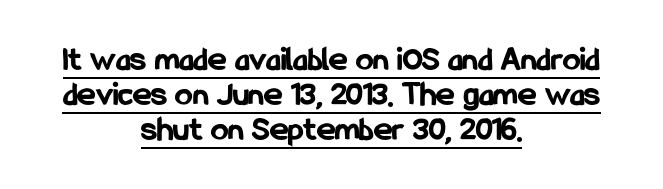
Q: Is the text bold? A: Yes.
Q: Is the text italic (slanted)? A: No, it is upright.
Q: Is the typeface a serif or a sans-serif typeface? A: Sans-serif.
Q: Is the text underlined? A: Yes.
Q: How is the paragraph aligned? A: Centered.
Q: Is the spacing between letters normal or unusually wide? A: Normal.
Q: Is the spacing between lines tight, normal or loose? A: Tight.
Q: Width (condensed, normal, or wide)? A: Condensed.
Q: Stroke contrast? A: Low.
Q: x-height? A: Medium.
Q: Monospaced? A: No.
